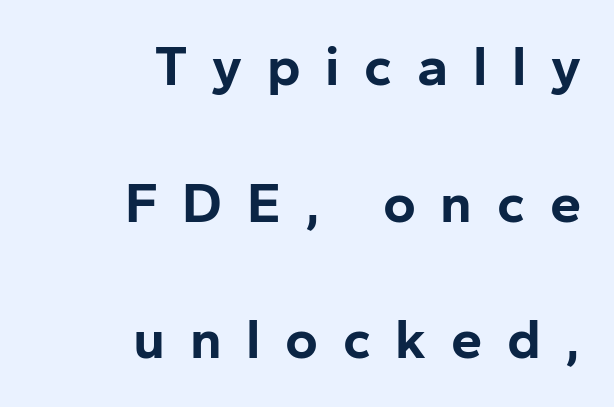
{"serif": "no", "italic": "no", "bold": "yes", "weight": "bold", "width": "normal", "stroke_contrast": "low", "x_height": "medium", "monospaced": "no", "underline": "no", "align": "right", "line_spacing": "loose", "line_spacing_ratio": 2.44, "letter_spacing": "wide", "letter_spacing_em": 0.44, "glyph_px": 56}
